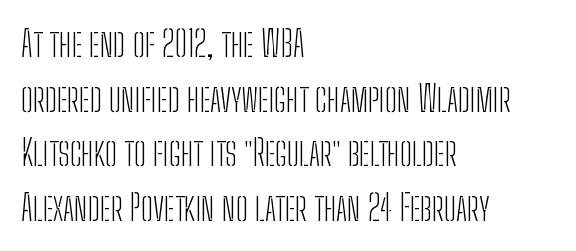
How are the letters spaced? Ordinarily, with no added tracking. The letters advance in unequal steps, a hallmark of proportional type. These lines sit exactly where default settings would place them. Italic: no, the glyphs are upright roman. The rendering shows plain stroke endings on the letterforms — a sans-serif design.
